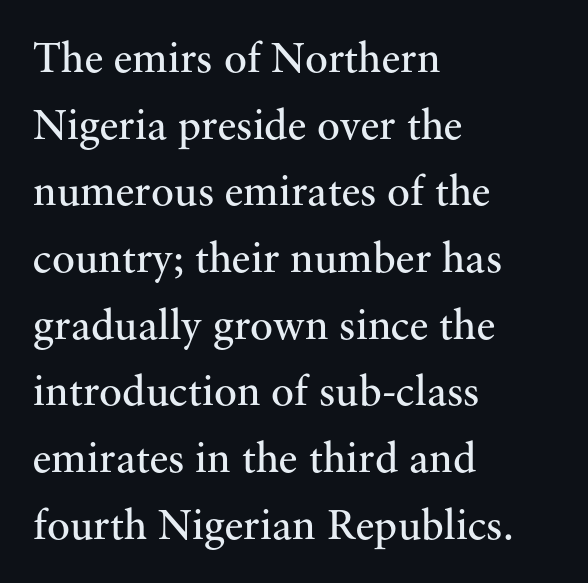
{"serif": "yes", "italic": "no", "bold": "no", "weight": "regular", "width": "normal", "stroke_contrast": "medium", "x_height": "small", "monospaced": "no", "underline": "no", "align": "left", "line_spacing": "normal", "line_spacing_ratio": 1.55, "letter_spacing": "normal", "letter_spacing_em": 0.0, "glyph_px": 43}
